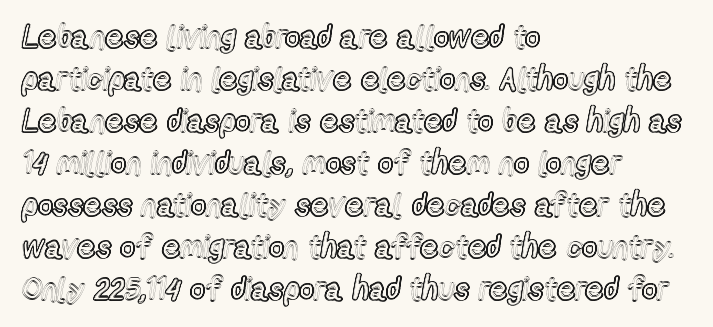
Q: Is the text italic (slanted)? A: Yes.
Q: Is the text underlined? A: No.
Q: How is the paragraph aligned? A: Left-aligned.
Q: Is the spacing between letters normal or unusually wide? A: Normal.
Q: Is the spacing between lines tight, normal or loose? A: Normal.
Q: Width (condensed, normal, or wide)? A: Condensed.
Q: x-height? A: Medium.
Q: Monospaced? A: No.
